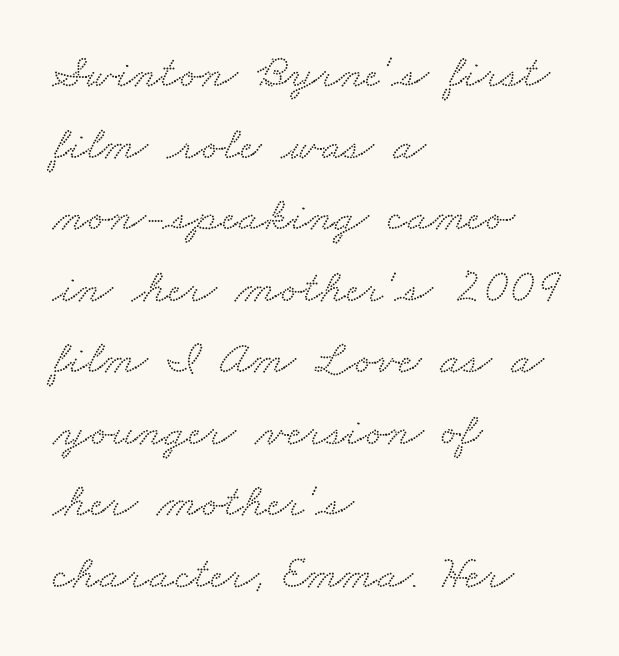
The image shows 48 px wide serif type; set left-aligned, normal line spacing (1.49x), normal letter spacing, not underlined; low stroke contrast and a small x-height.
